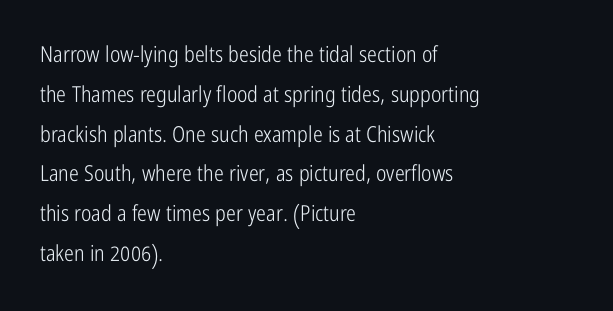
The image shows 22 px text type, upright; set left-aligned, line spacing 1.81x, normal letter spacing, not underlined.
